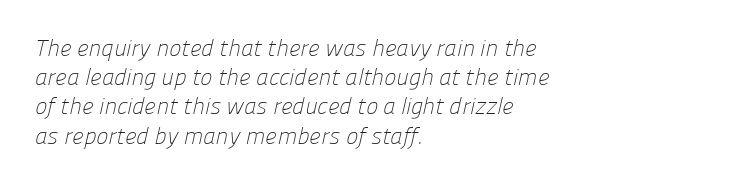
{"bold": "no", "underline": "no", "align": "left", "line_spacing": "normal", "line_spacing_ratio": 1.27, "letter_spacing": "normal", "letter_spacing_em": 0.0, "glyph_px": 23}
